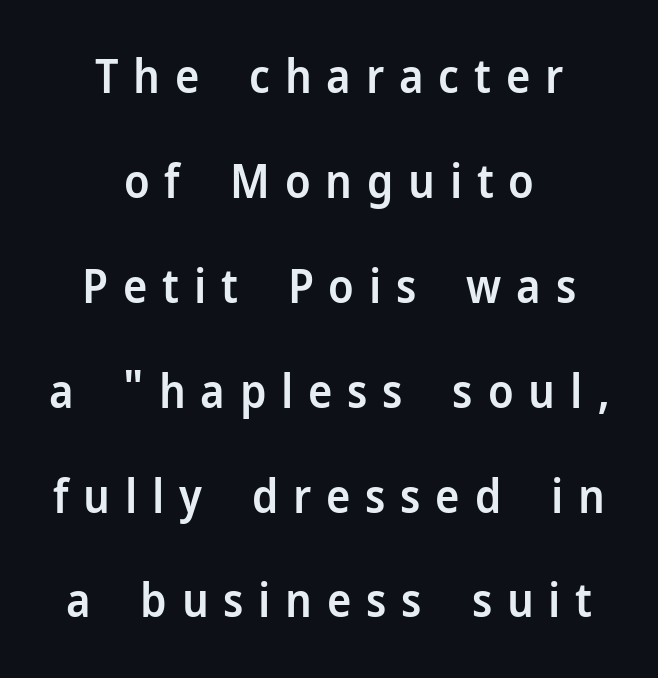
The image shows 46 px semibold sans-serif type, upright; set centered, loose line spacing (2.28x), unusually wide letter spacing (+0.32 em), not underlined; low stroke contrast and a medium x-height.
